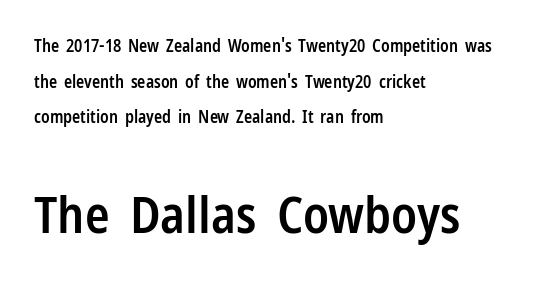
{"serif": "no", "italic": "no", "bold": "semi", "weight": "semibold", "width": "condensed", "stroke_contrast": "low", "x_height": "medium", "monospaced": "no", "underline": "no", "align": "left", "line_spacing": "loose", "line_spacing_ratio": 2.09, "letter_spacing": "normal", "letter_spacing_em": 0.0, "larger_block": "second", "size_ratio": 3.0, "glyph_px": 51}
